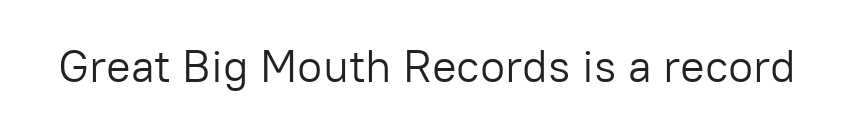
The letters advance in unequal steps, a hallmark of proportional type. Weight: regular or lighter. To sum up the face: it is a sans, with no serifs. Honestly, the letter spacing is just normal — you wouldn't notice it.
